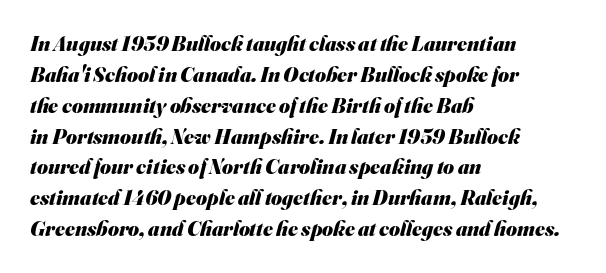
Q: Is the text bold? A: Yes.
Q: Is the text underlined? A: No.
Q: How is the paragraph aligned? A: Left-aligned.
Q: Is the spacing between letters normal or unusually wide? A: Normal.
Q: Is the spacing between lines tight, normal or loose? A: Normal.
